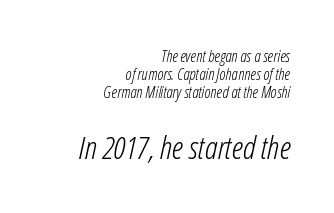
Q: Is the text bold? A: No.
Q: Is the text italic (slanted)? A: Yes, it leans right by about 12 degrees.
Q: Is the text underlined? A: No.
Q: How is the paragraph aligned? A: Right-aligned.
Q: Is the spacing between letters normal or unusually wide? A: Normal.
Q: Is the spacing between lines tight, normal or loose? A: Tight.
Q: Which block of text is set in a larger size, the first (top) or the second (bottom)? A: The second (bottom) one.
Q: Width (condensed, normal, or wide)? A: Condensed.
Q: Stroke contrast? A: Low.
Q: x-height? A: Medium.
Q: Monospaced? A: No.
